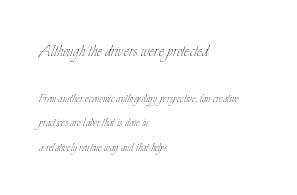
The image shows 20 px text type; set left-aligned, line spacing 1.75x, normal letter spacing, not underlined; the first (top) block is 1.43x larger.
